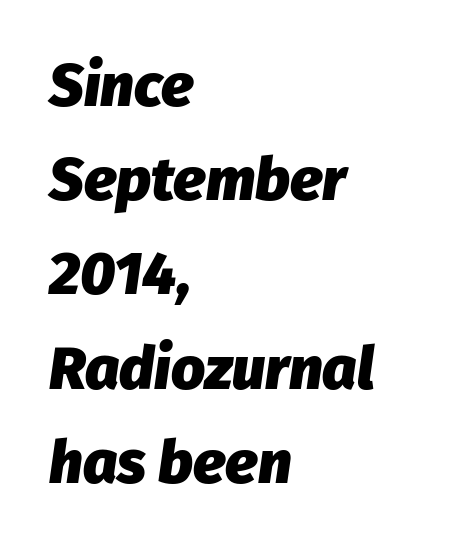
The image shows 60 px heavy type, italic (leaning right); set left-aligned, normal line spacing (1.57x), normal letter spacing, not underlined; low stroke contrast and a medium x-height.
